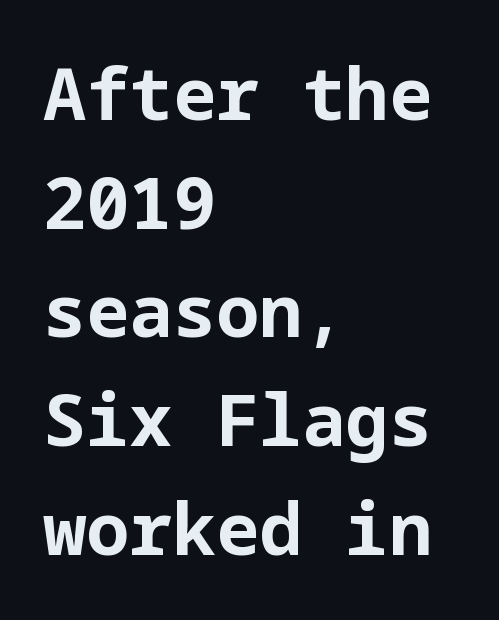
Q: Is the text bold? A: Yes.
Q: Is the text italic (slanted)? A: No, it is upright.
Q: Is the typeface a serif or a sans-serif typeface? A: Sans-serif.
Q: Is the text underlined? A: No.
Q: How is the paragraph aligned? A: Left-aligned.
Q: Is the spacing between letters normal or unusually wide? A: Normal.
Q: Is the spacing between lines tight, normal or loose? A: Normal.
Q: Width (condensed, normal, or wide)? A: Normal.
Q: Stroke contrast? A: Low.
Q: x-height? A: Medium.
